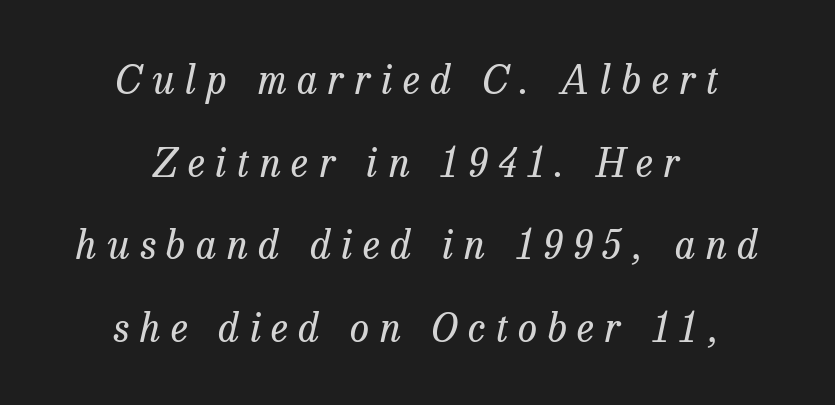
Q: Is the text bold? A: No.
Q: Is the text italic (slanted)? A: Yes, it leans right by about 13 degrees.
Q: Is the typeface a serif or a sans-serif typeface? A: Serif.
Q: Is the text underlined? A: No.
Q: How is the paragraph aligned? A: Centered.
Q: Is the spacing between letters normal or unusually wide? A: Unusually wide.
Q: Is the spacing between lines tight, normal or loose? A: Loose.
Q: Width (condensed, normal, or wide)? A: Normal.
Q: Stroke contrast? A: Low.
Q: x-height? A: Medium.
Q: Monospaced? A: No.
